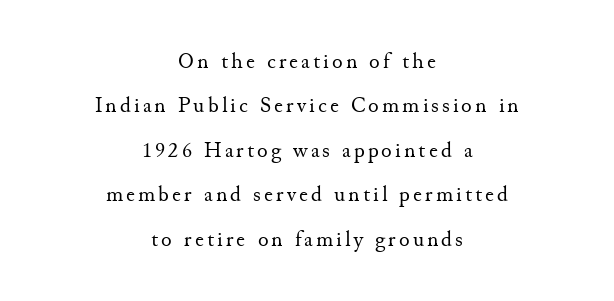
The image shows 22 px text type, upright; set centered, loose line spacing (2.02x), not underlined.
